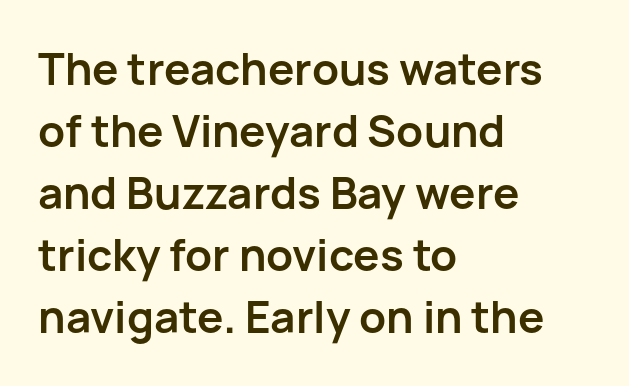
The image shows 44 px semibold sans-serif type, upright; set left-aligned, normal line spacing (1.41x), normal letter spacing, not underlined; low stroke contrast and a medium x-height.
